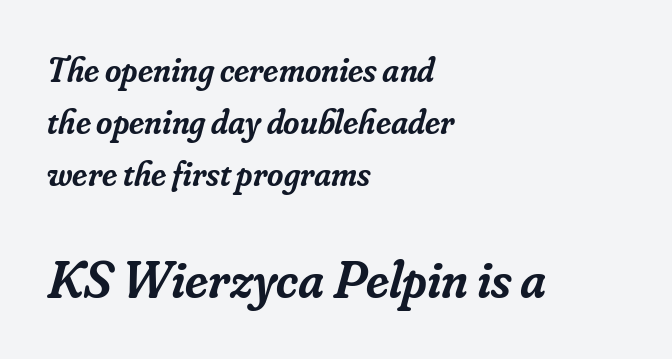
{"serif": "yes", "italic": "yes", "lean": "right", "slant_degrees": 16, "bold": "semi", "weight": "semibold", "width": "normal", "stroke_contrast": "low", "x_height": "small", "monospaced": "no", "underline": "no", "align": "left", "line_spacing": "normal", "line_spacing_ratio": 1.49, "letter_spacing": "normal", "letter_spacing_em": 0.0, "larger_block": "second", "size_ratio": 1.51, "glyph_px": 53}
